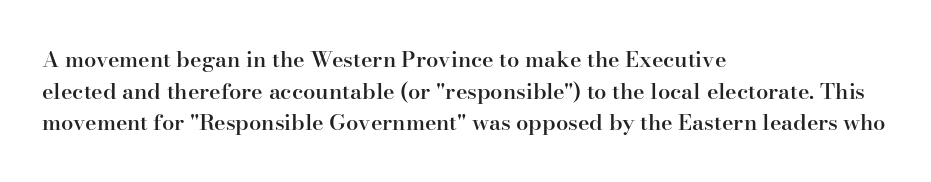
Q: Is the text bold? A: Semi-bold.
Q: Is the text italic (slanted)? A: No, it is upright.
Q: Is the text underlined? A: No.
Q: How is the paragraph aligned? A: Left-aligned.
Q: Is the spacing between letters normal or unusually wide? A: Normal.
Q: Is the spacing between lines tight, normal or loose? A: Normal.
